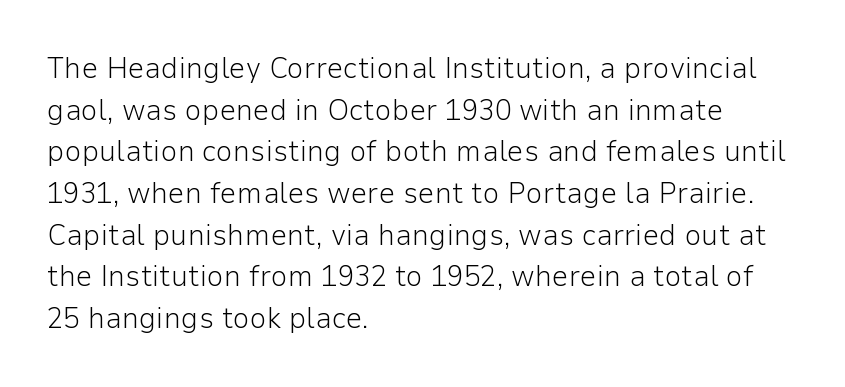
{"serif": "no", "italic": "no", "bold": "no", "weight": "light", "width": "normal", "stroke_contrast": "low", "x_height": "medium", "monospaced": "no", "underline": "no", "align": "left", "line_spacing": "normal", "line_spacing_ratio": 1.39, "letter_spacing": "normal", "letter_spacing_em": 0.0, "glyph_px": 30}
